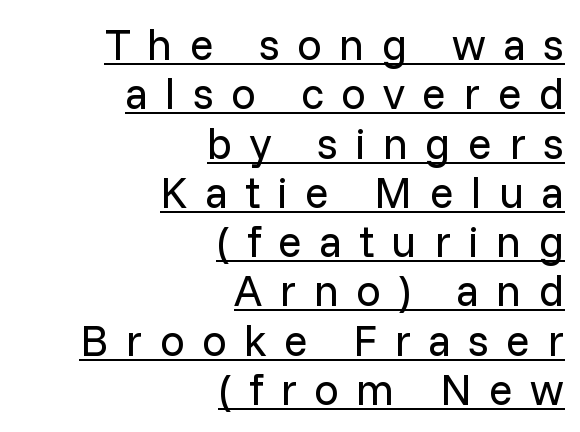
The image shows 44 px regular-weight sans-serif type, upright; set right-aligned, tight line spacing (1.12x), unusually wide letter spacing (+0.39 em), underlined; low stroke contrast and a medium x-height.
